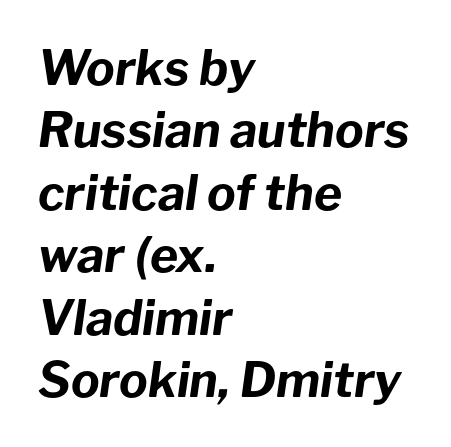
Looks like regular typesetting: each glyph gets only the width it needs. The tracking reads as untouched default to a designer's eye. Stroke thickness is high; the sample reads as a true bold. Short and long lines alike share a common starting point at left. In terms of posture, this sample is oblique. This rendering features lettering with no underline.
